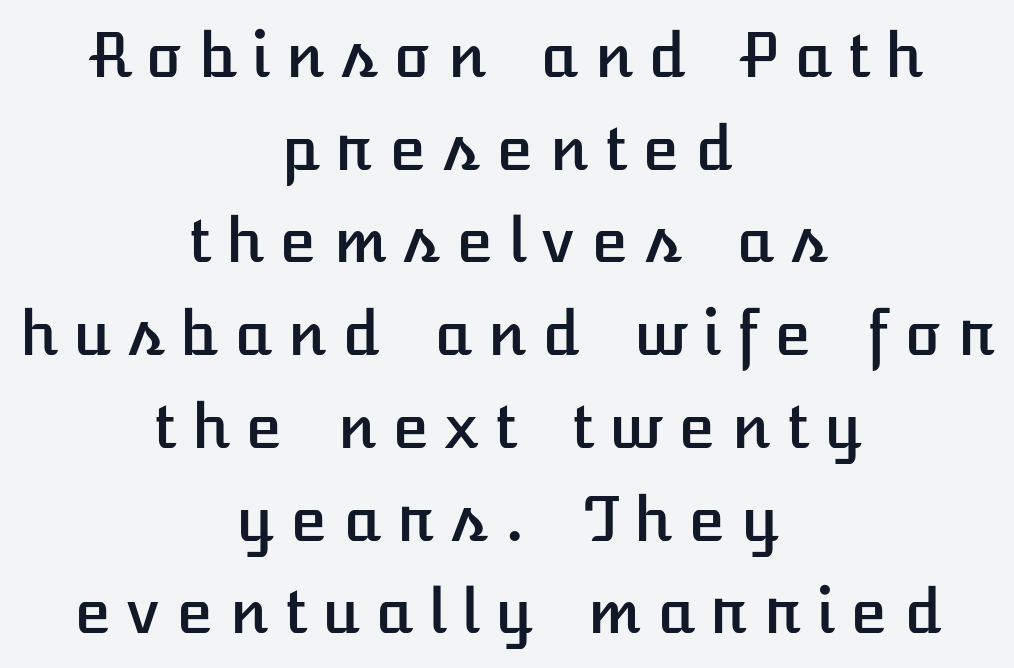
The image shows 61 px text type, upright; set centered, normal line spacing (1.52x), unusually wide letter spacing (+0.21 em), not underlined; low stroke contrast and a medium x-height.
